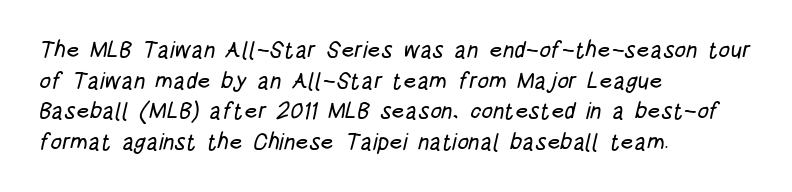
The image shows 23 px text type; set left-aligned, normal line spacing (1.33x), normal letter spacing, not underlined.
